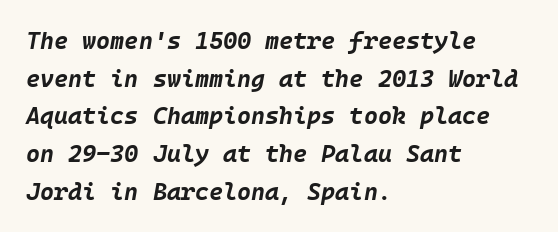
Nobody touched the tracking dial on this one. Only glyphs here, with clear space below each row. A typesetter would mark this as italic. As a designer I'd log this as weight 700, bold.
